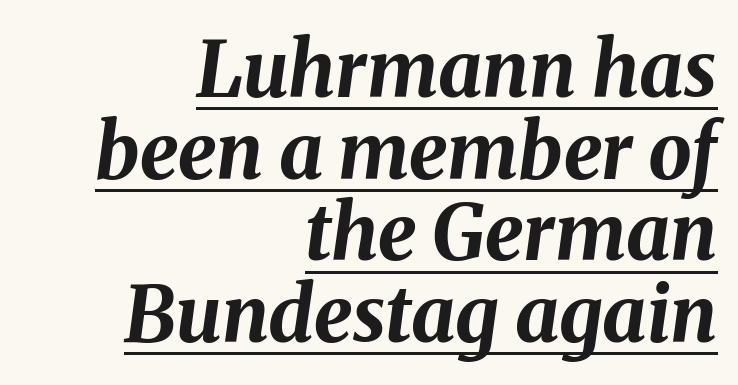
The image shows 77 px bold type, italic (leaning right); set right-aligned, tight line spacing (1.06x), normal letter spacing, underlined; medium stroke contrast and a medium x-height.
